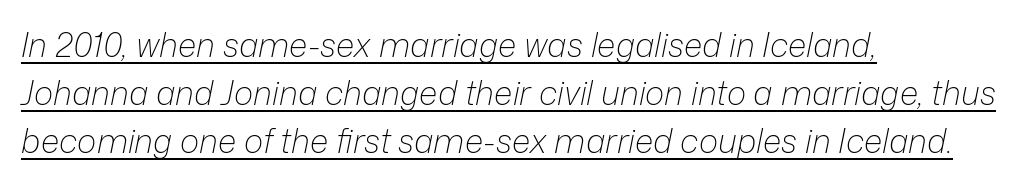
The image shows 33 px light type, italic (leaning right); set left-aligned, normal line spacing (1.45x), normal letter spacing, underlined; low stroke contrast and a medium x-height.
